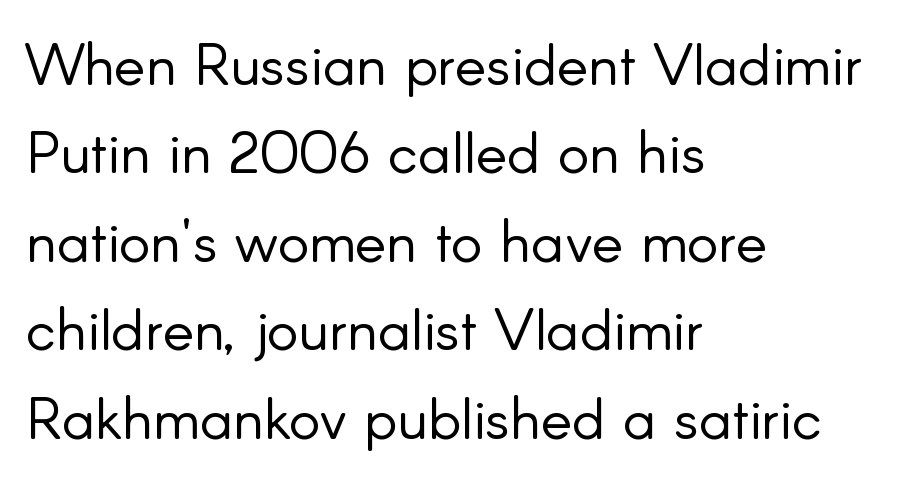
Q: Is the text bold? A: No.
Q: Is the text italic (slanted)? A: No, it is upright.
Q: Is the typeface a serif or a sans-serif typeface? A: Sans-serif.
Q: Is the text underlined? A: No.
Q: How is the paragraph aligned? A: Left-aligned.
Q: Is the spacing between letters normal or unusually wide? A: Normal.
Q: Is the spacing between lines tight, normal or loose? A: Normal.
Q: Width (condensed, normal, or wide)? A: Normal.
Q: Stroke contrast? A: Low.
Q: x-height? A: Small.
Q: Monospaced? A: No.
